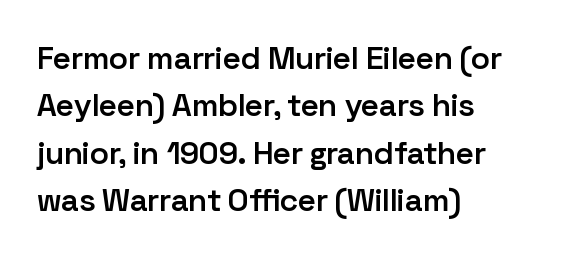
{"serif": "no", "italic": "no", "bold": "semi", "weight": "semibold", "width": "normal", "stroke_contrast": "low", "x_height": "medium", "monospaced": "no", "underline": "no", "align": "left", "line_spacing": "normal", "line_spacing_ratio": 1.48, "letter_spacing": "normal", "letter_spacing_em": 0.0, "glyph_px": 32}
